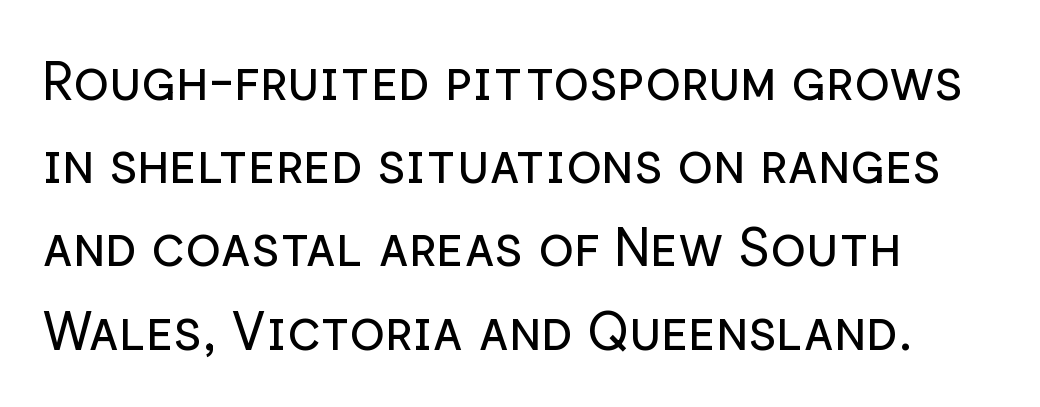
The image shows 53 px regular-weight sans-serif type, upright; set left-aligned, normal line spacing (1.57x), normal letter spacing, not underlined; low stroke contrast and a medium x-height.
